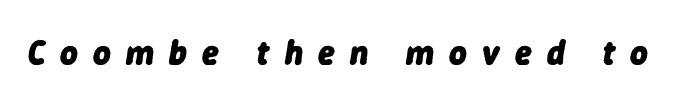
Only glyphs here, with clear space below each row. An italicized treatment has been applied to the whole sample. This sample has the flowing, uneven cadence of proportional lettering. The letterforms stand isolated, each surrounded by extra space. Its strokes are broad and dark, the hallmark of bold type.
